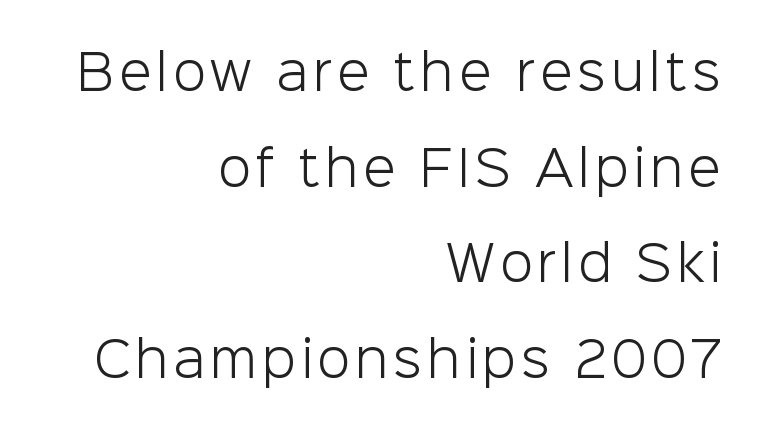
{"serif": "no", "italic": "no", "bold": "no", "weight": "light", "width": "normal", "stroke_contrast": "low", "x_height": "medium", "monospaced": "no", "underline": "no", "align": "right", "line_spacing": "loose", "line_spacing_ratio": 1.99, "glyph_px": 48}
